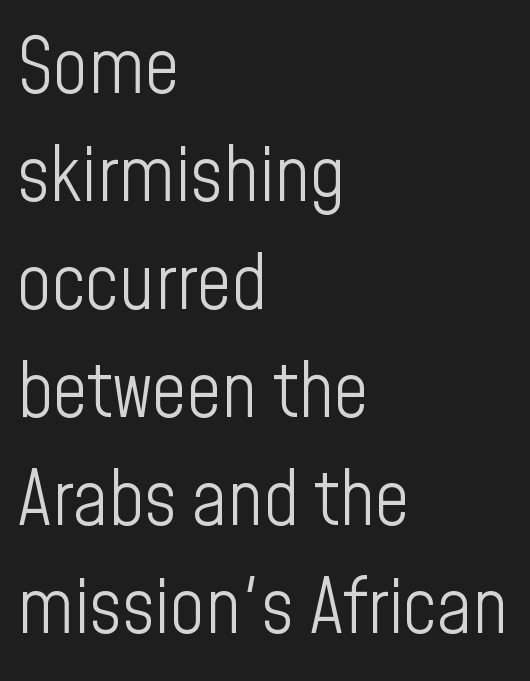
The image shows 76 px light, condensed sans-serif type, upright; set left-aligned, normal line spacing (1.42x), normal letter spacing, not underlined; low stroke contrast and a medium x-height.
